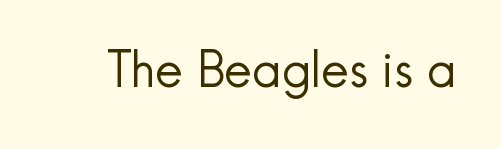
{"serif": "no", "italic": "no", "bold": "no", "weight": "regular", "width": "normal", "x_height": "small", "monospaced": "no", "underline": "no", "letter_spacing": "normal", "letter_spacing_em": 0.0, "glyph_px": 49}
